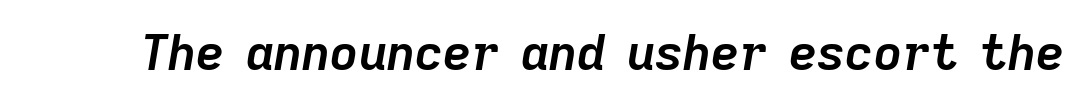
Honestly, there is no underline to notice here at all. You could not count columns in this text — the font is proportionally spaced. The passage shown is emphatically bold. Style check: oblique.
